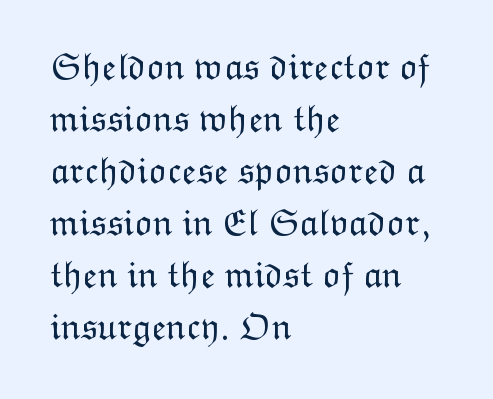
Q: Is the text bold? A: No.
Q: Is the text italic (slanted)? A: No, it is upright.
Q: Is the text underlined? A: No.
Q: How is the paragraph aligned? A: Left-aligned.
Q: Is the spacing between letters normal or unusually wide? A: Normal.
Q: Is the spacing between lines tight, normal or loose? A: Normal.
Q: Width (condensed, normal, or wide)? A: Normal.
Q: Stroke contrast? A: Low.
Q: x-height? A: Medium.
Q: Monospaced? A: No.
